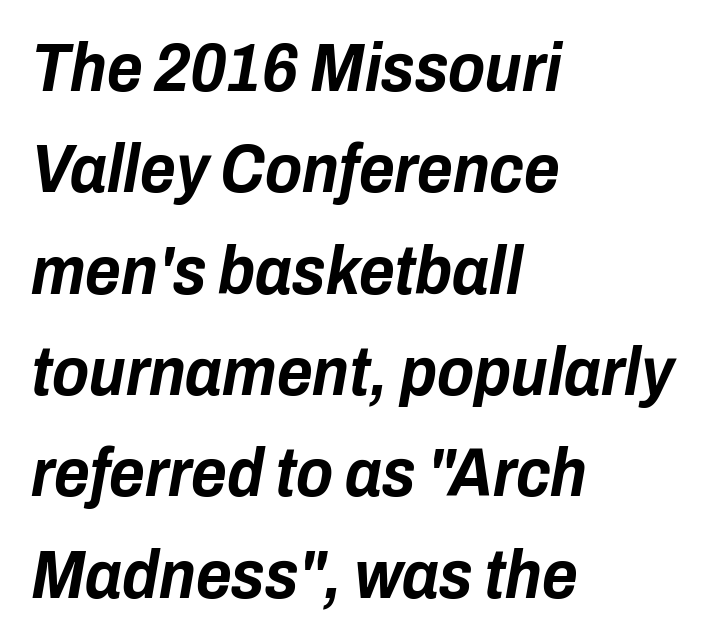
The image shows 68 px bold, condensed type, italic (leaning right); set left-aligned, normal line spacing (1.49x), normal letter spacing, not underlined; low stroke contrast and a medium x-height.
